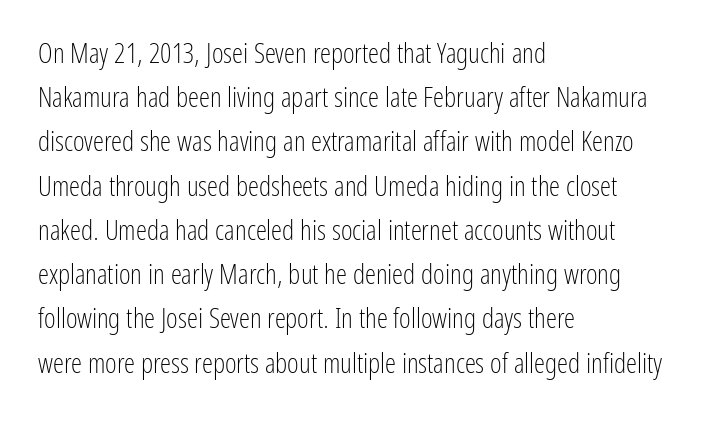
The image shows 28 px light, condensed sans-serif type, upright; set left-aligned, normal line spacing (1.58x), normal letter spacing, not underlined; low stroke contrast and a medium x-height.
